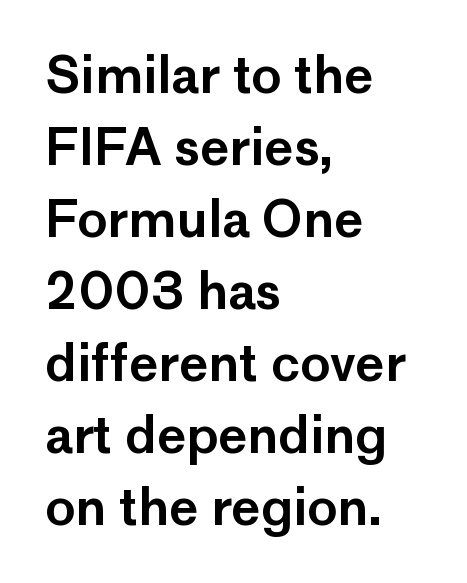
{"serif": "no", "italic": "no", "width": "normal", "stroke_contrast": "low", "x_height": "medium", "monospaced": "no", "underline": "no", "align": "left", "line_spacing": "normal", "line_spacing_ratio": 1.44, "letter_spacing": "normal", "letter_spacing_em": 0.0, "glyph_px": 50}
